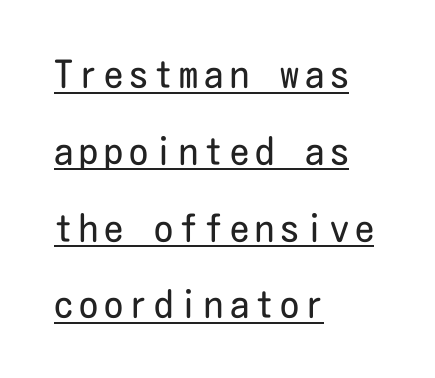
The image shows 38 px regular-weight, condensed sans-serif type, upright; set left-aligned, loose line spacing (2.02x), underlined; low stroke contrast and a medium x-height.
